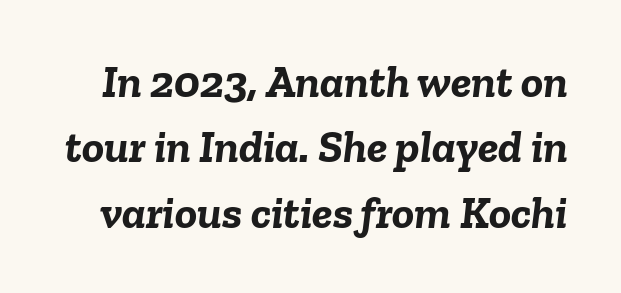
The image shows 46 px semibold type, italic (leaning right); set normal line spacing (1.42x), normal letter spacing, not underlined; low stroke contrast and a medium x-height.
